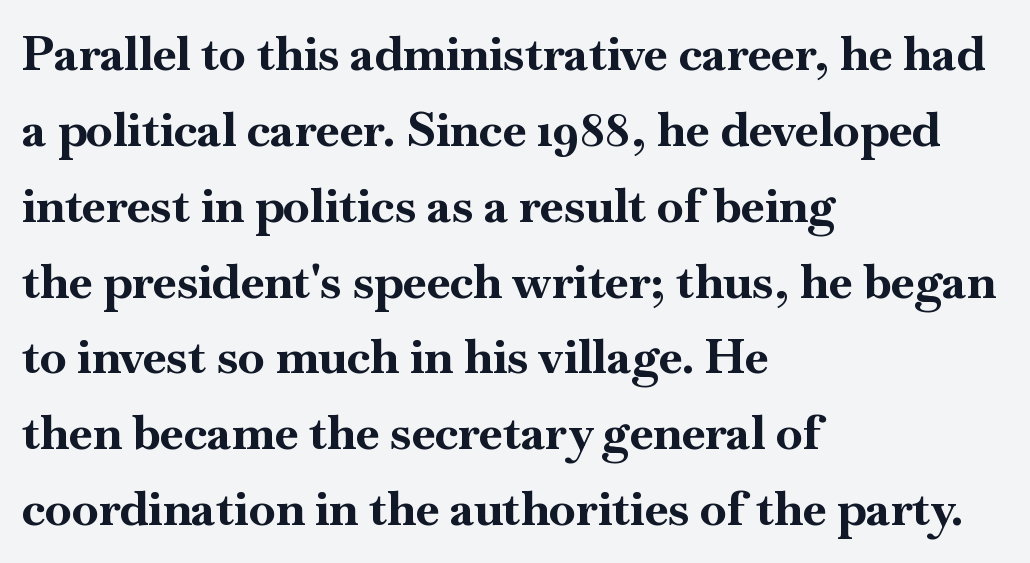
Q: Is the text bold? A: Yes.
Q: Is the text italic (slanted)? A: No, it is upright.
Q: Is the typeface a serif or a sans-serif typeface? A: Serif.
Q: Is the text underlined? A: No.
Q: How is the paragraph aligned? A: Left-aligned.
Q: Is the spacing between letters normal or unusually wide? A: Normal.
Q: Is the spacing between lines tight, normal or loose? A: Normal.
Q: Width (condensed, normal, or wide)? A: Normal.
Q: Stroke contrast? A: High.
Q: x-height? A: Small.
Q: Monospaced? A: No.
